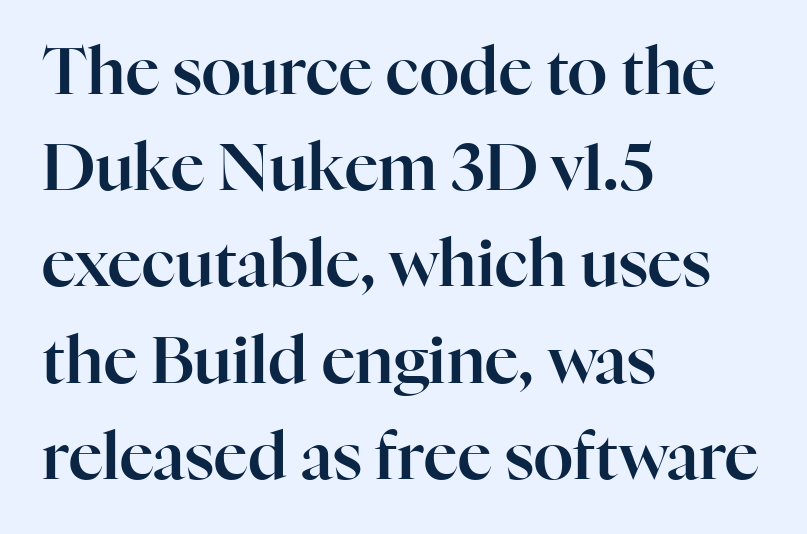
What kind of face is this? One with serifs. No word sits above an underline. A typesetter would call this leading conventional body-copy spacing. The line texture is even and compact thanks to regular tracking. The paragraph has a hard left edge and a soft right edge.
